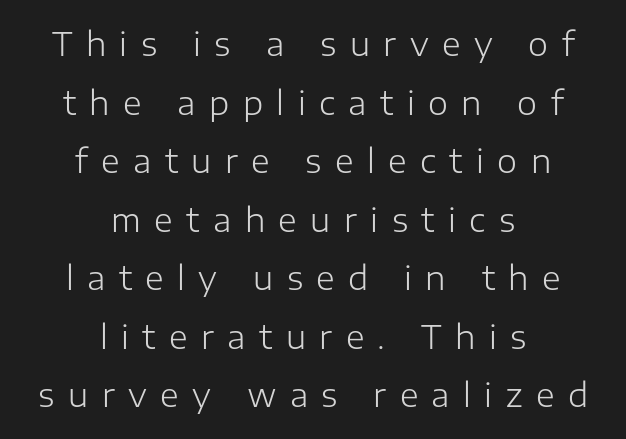
Note the varied advance widths — an 'i' is clearly narrower than an 'm'. This sample uses expanded letter spacing, leaving extra air between glyphs. A typesetter would label this face a sans. A roman cut, with each character standing at attention. No heavy texture on the line: the type isn't bold.
